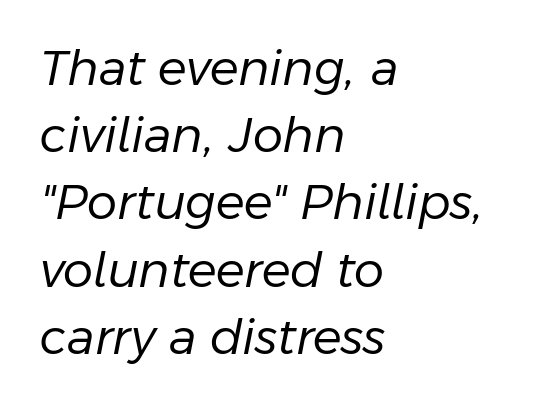
The image shows 48 px regular-weight type, italic (leaning right); set left-aligned, normal line spacing (1.4x), normal letter spacing, not underlined; low stroke contrast and a medium x-height.
